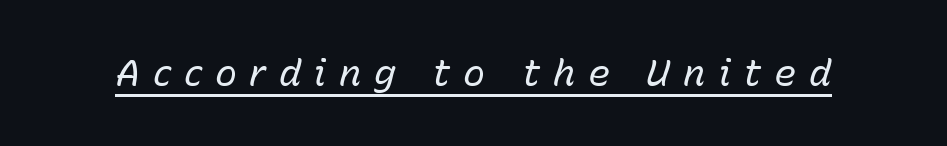
{"italic": "yes", "lean": "right", "slant_degrees": 15, "bold": "no", "weight": "regular", "width": "normal", "stroke_contrast": "low", "x_height": "medium", "monospaced": "no", "underline": "yes", "letter_spacing": "wide", "letter_spacing_em": 0.34, "glyph_px": 37}
